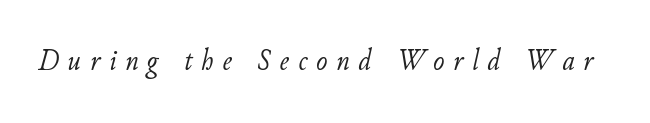
Each letter keeps its own natural width here, so spacing adapts to shape. Descenders hang freely into open space. Look at the tracking — it's clearly loosened, letters drifting apart. The typography opts for an oblique posture over an upright one. The font sits on the lighter half of the weight spectrum, regular included.
